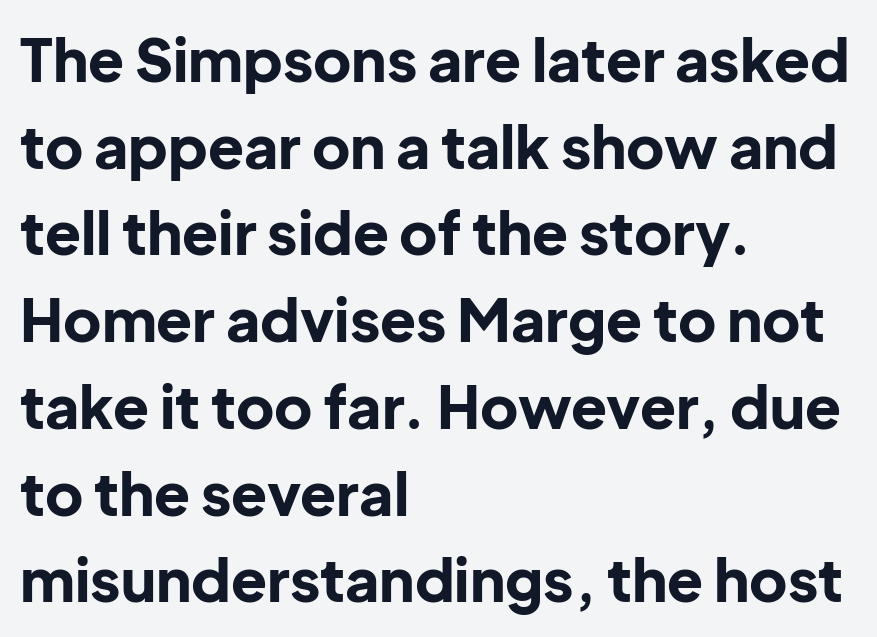
A classic flush-left, rag-right setting is used for this passage. The face used here is proportionally spaced, like ordinary book or web type. Every letter is thick-stroked: bold, no question. Letterform terminals end flat and unadorned throughout the passage. Notice how the stems are strictly vertical — no italics here.
